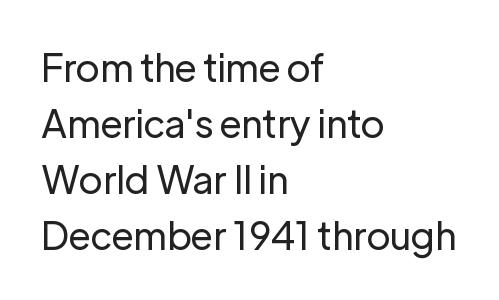
The image shows 38 px regular-weight sans-serif type, upright; set left-aligned, normal line spacing (1.47x), normal letter spacing, not underlined; low stroke contrast and a medium x-height.
